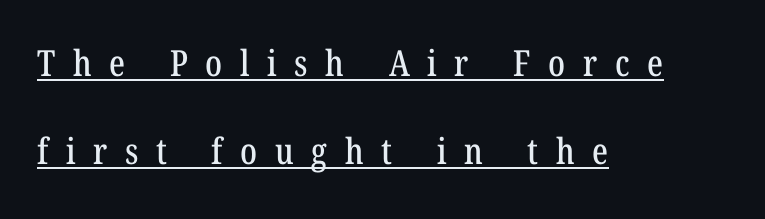
Vertical spacing — loose. The face used here is proportionally spaced, like ordinary book or web type. This sample uses a serif face. The specimen includes a rule beneath the text block's lines. Characters follow at a spacing far wider than the type designer built in.
